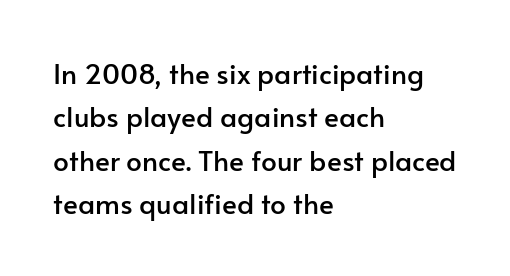
{"serif": "no", "italic": "no", "width": "normal", "stroke_contrast": "low", "x_height": "small", "monospaced": "no", "underline": "no", "align": "left", "line_spacing": "normal", "line_spacing_ratio": 1.55, "letter_spacing": "normal", "letter_spacing_em": 0.0, "glyph_px": 28}
